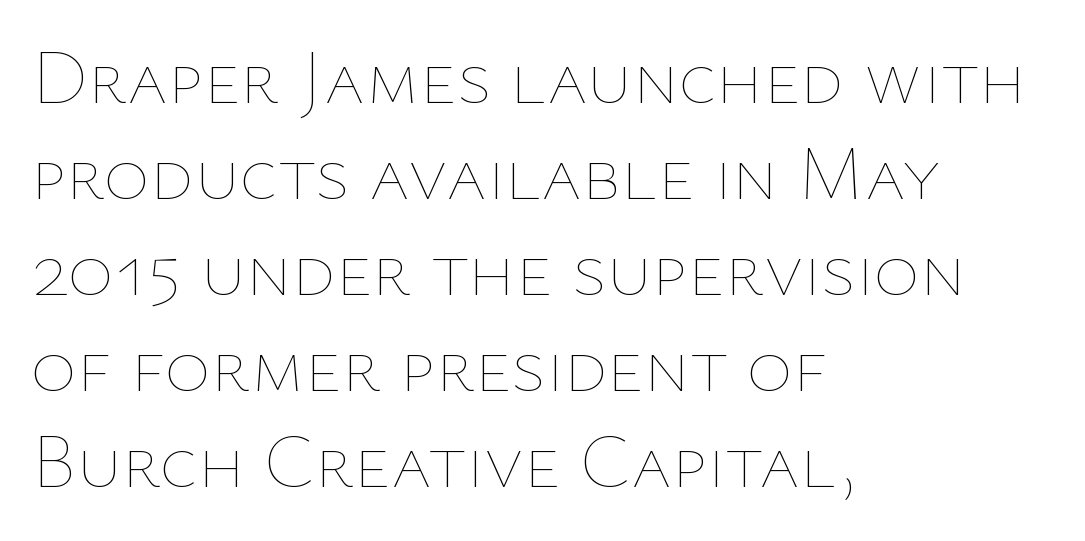
A typesetter would call this zero additional tracking. Each line starts at the same left margin while the right side varies. This sample has the flowing, uneven cadence of proportional lettering. The area under the type is left untouched. The face looks like a standard text weight, possibly lighter.
